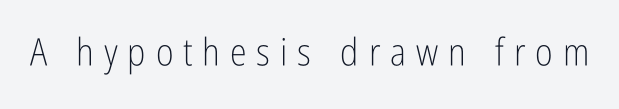
The letters are spread apart with noticeably loose tracking. Letterform terminals end flat and unadorned throughout the passage. The zone under the glyphs is completely vacant. The specimen reads as upright at a glance. Each stroke keeps to a modest, everyday thickness or less.
